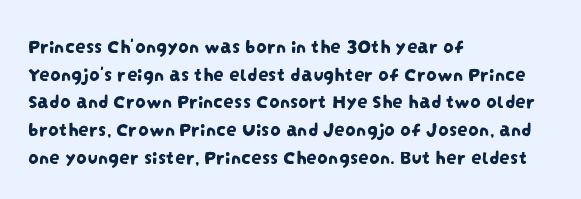
{"underline": "no", "align": "left", "line_spacing": "normal", "line_spacing_ratio": 1.32, "letter_spacing": "normal", "letter_spacing_em": 0.0, "glyph_px": 21}
